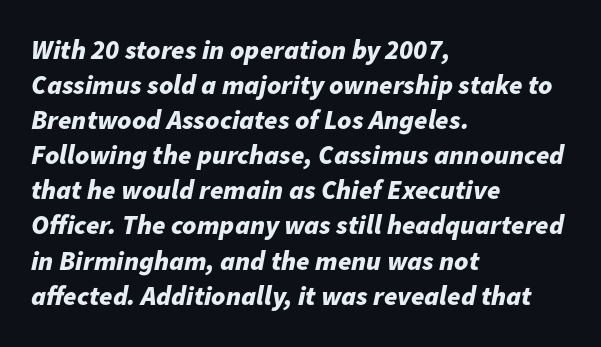
Quick note: underline off. Is the type slanted? Yes — the strokes lean at a clear angle. Compared with typical body copy, the letter spacing here is the same. Line spacing here is normal.
